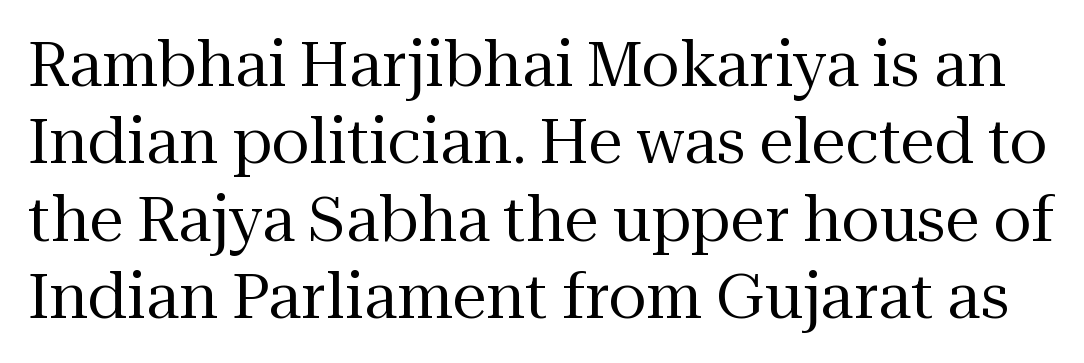
The image shows 62 px regular-weight serif type, upright; set normal line spacing (1.25x), normal letter spacing, not underlined; medium stroke contrast and a medium x-height.
